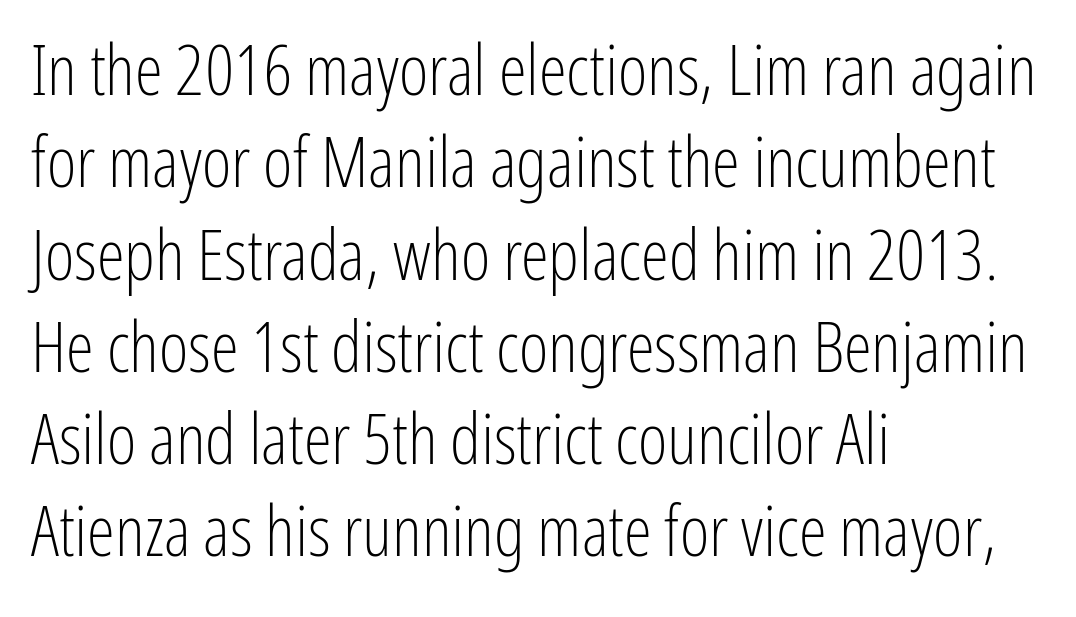
{"serif": "no", "italic": "no", "bold": "no", "weight": "light", "width": "condensed", "stroke_contrast": "low", "x_height": "medium", "monospaced": "no", "underline": "no", "align": "left", "line_spacing": "normal", "line_spacing_ratio": 1.3, "letter_spacing": "normal", "letter_spacing_em": 0.0, "glyph_px": 71}
